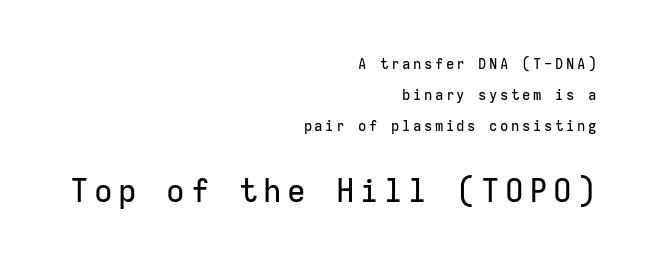
Q: Is the text italic (slanted)? A: No, it is upright.
Q: Is the typeface a serif or a sans-serif typeface? A: Sans-serif.
Q: Is the text underlined? A: No.
Q: How is the paragraph aligned? A: Right-aligned.
Q: Is the spacing between lines tight, normal or loose? A: Loose.
Q: Which block of text is set in a larger size, the first (top) or the second (bottom)? A: The second (bottom) one.
Q: Width (condensed, normal, or wide)? A: Normal.
Q: Stroke contrast? A: Low.
Q: x-height? A: Medium.
Q: Monospaced? A: Yes.
